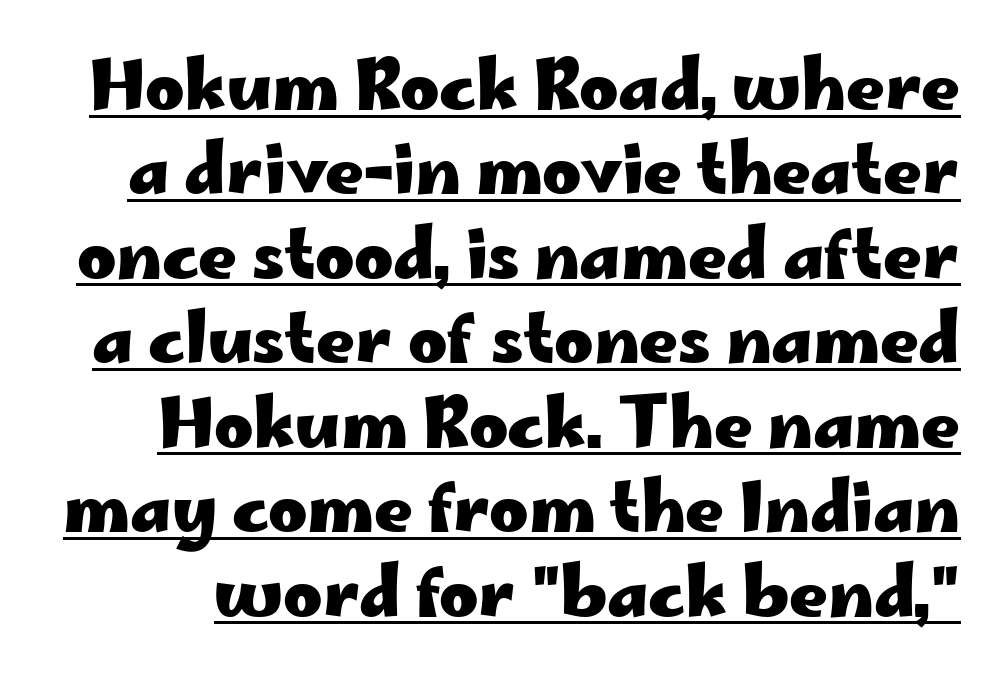
Q: Is the text bold? A: Yes.
Q: Is the text italic (slanted)? A: No, it is upright.
Q: Is the typeface a serif or a sans-serif typeface? A: Sans-serif.
Q: Is the text underlined? A: Yes.
Q: Is the spacing between letters normal or unusually wide? A: Normal.
Q: Is the spacing between lines tight, normal or loose? A: Normal.
Q: Width (condensed, normal, or wide)? A: Wide.
Q: Stroke contrast? A: Low.
Q: x-height? A: Small.
Q: Monospaced? A: No.
